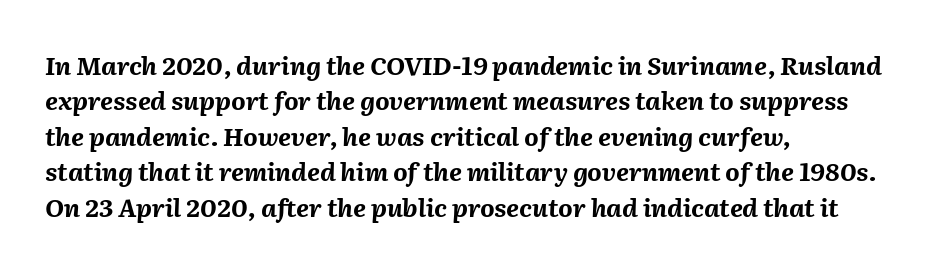
{"italic": "yes", "lean": "right", "slant_degrees": 2, "bold": "yes", "underline": "no", "align": "left", "line_spacing": "normal", "line_spacing_ratio": 1.42, "letter_spacing": "normal", "letter_spacing_em": 0.0, "glyph_px": 25}
